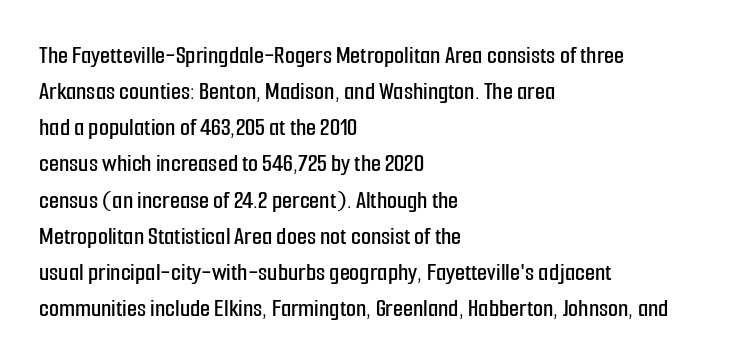
The image shows 26 px text type, upright; set left-aligned, normal line spacing (1.39x), normal letter spacing, not underlined.
